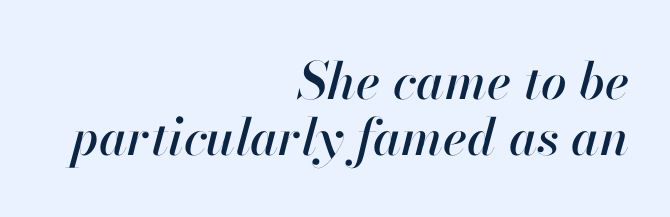
Q: Is the text italic (slanted)? A: Yes, it leans right by about 13 degrees.
Q: Is the text underlined? A: No.
Q: How is the paragraph aligned? A: Right-aligned.
Q: Is the spacing between letters normal or unusually wide? A: Normal.
Q: Is the spacing between lines tight, normal or loose? A: Tight.
Q: Width (condensed, normal, or wide)? A: Normal.
Q: Stroke contrast? A: High.
Q: x-height? A: Small.
Q: Monospaced? A: No.
